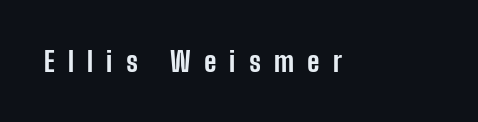
{"serif": "no", "italic": "no", "bold": "yes", "weight": "bold", "width": "condensed", "stroke_contrast": "low", "x_height": "medium", "monospaced": "no", "underline": "no", "letter_spacing": "wide", "letter_spacing_em": 0.47, "glyph_px": 28}
